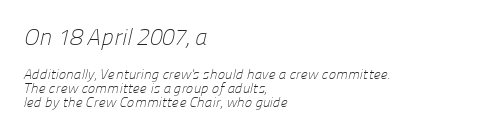
The image shows 23 px text type; set left-aligned, tight line spacing (1.02x), normal letter spacing, not underlined; the first (top) block is 1.64x larger.
